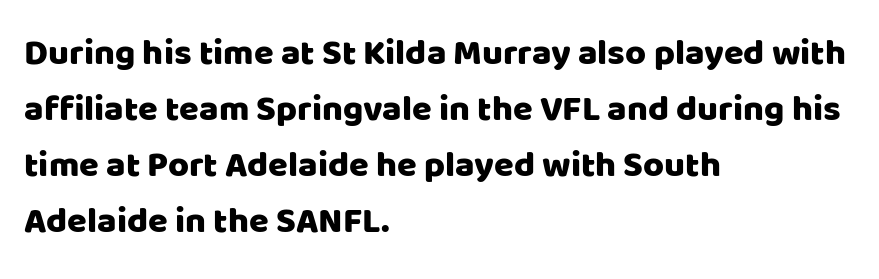
The image shows 36 px sans-serif type, upright; set left-aligned, normal line spacing (1.56x), normal letter spacing, not underlined; low stroke contrast and a large x-height.
